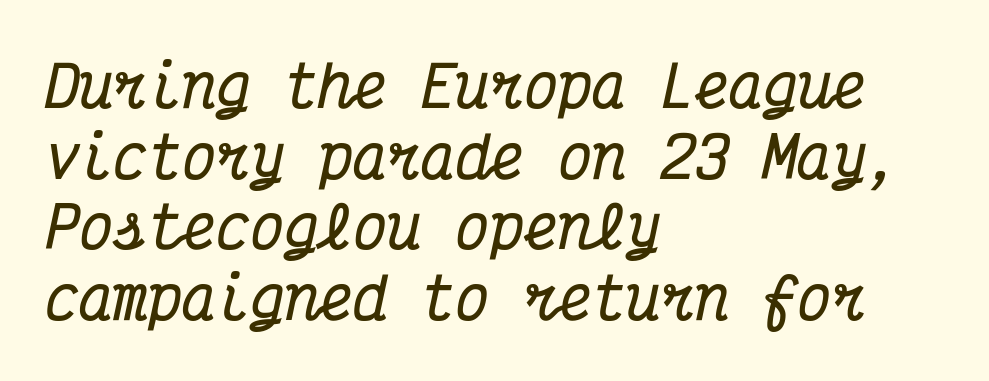
{"serif": "yes", "italic": "yes", "lean": "right", "slant_degrees": 12, "bold": "yes", "weight": "bold", "width": "condensed", "stroke_contrast": "medium", "x_height": "medium", "monospaced": "yes", "underline": "no", "align": "left", "line_spacing_ratio": 1.24, "letter_spacing": "normal", "letter_spacing_em": 0.0, "glyph_px": 57}
